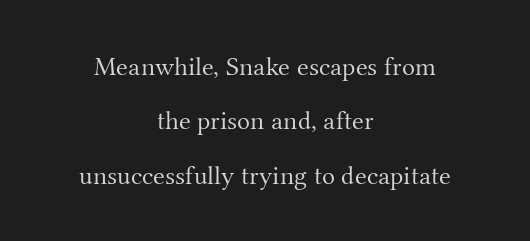
The image shows 27 px text type, upright; set centered, loose line spacing (2.01x), normal letter spacing, not underlined.
